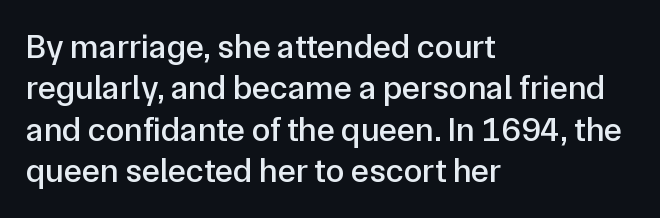
The image shows 34 px sans-serif type, upright; set left-aligned, line spacing 1.22x, normal letter spacing, not underlined; low stroke contrast and a medium x-height.
